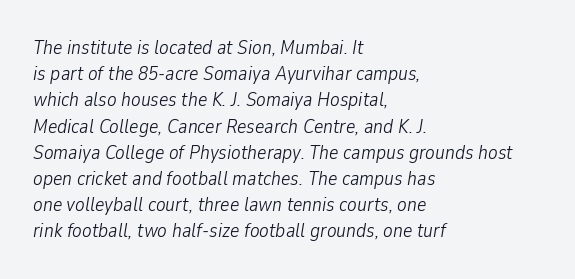
This sample is left-justified, so line endings fall wherever the words run out. The letterforms sit at book weight or below. Emphasis-style slanted type is in use. Glance below the letters and you will spot only blank space. Notice how descenders clear the ascenders below comfortably — that's standard leading. Look at the tracking — it's just the regular setting, nothing added.
